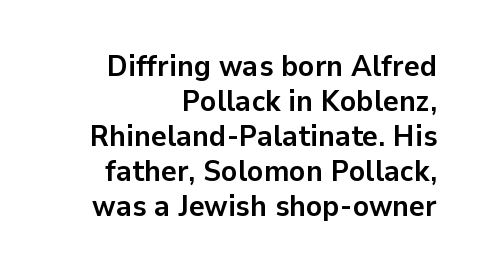
Q: Is the text bold? A: Yes.
Q: Is the text italic (slanted)? A: No, it is upright.
Q: Is the typeface a serif or a sans-serif typeface? A: Sans-serif.
Q: Is the text underlined? A: No.
Q: How is the paragraph aligned? A: Right-aligned.
Q: Is the spacing between letters normal or unusually wide? A: Normal.
Q: Width (condensed, normal, or wide)? A: Normal.
Q: Stroke contrast? A: Low.
Q: x-height? A: Medium.
Q: Monospaced? A: No.
